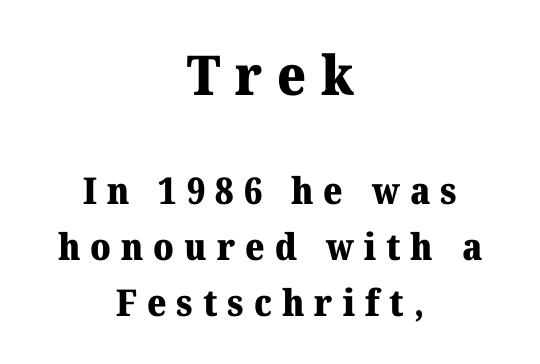
{"serif": "yes", "italic": "no", "bold": "yes", "weight": "heavy", "width": "normal", "stroke_contrast": "medium", "x_height": "medium", "monospaced": "no", "underline": "no", "align": "center", "line_spacing": "normal", "line_spacing_ratio": 1.52, "letter_spacing": "wide", "letter_spacing_em": 0.27, "larger_block": "first", "size_ratio": 1.49, "glyph_px": 55}
